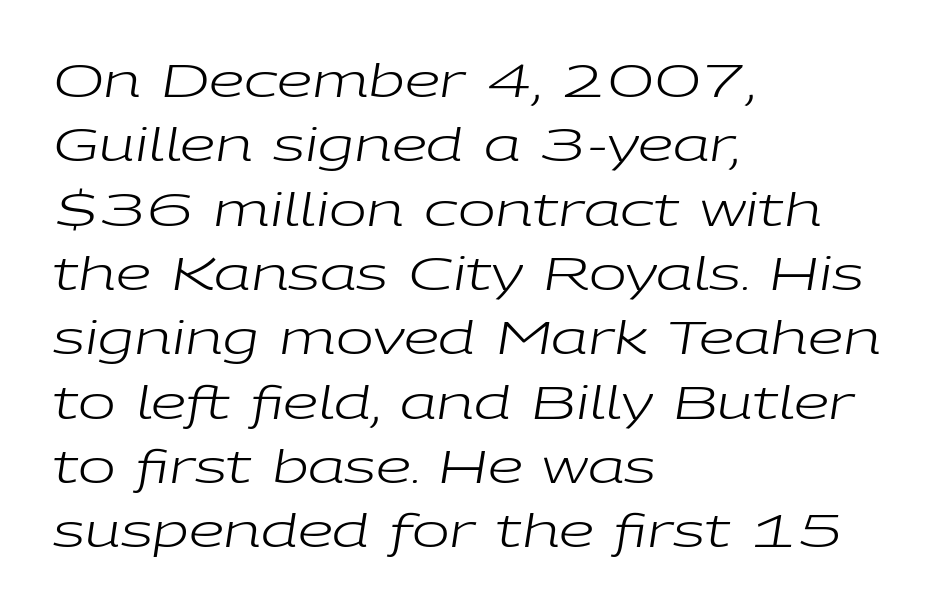
Q: Is the text bold? A: No.
Q: Is the text italic (slanted)? A: Yes, it leans right by about 9 degrees.
Q: Is the text underlined? A: No.
Q: How is the paragraph aligned? A: Left-aligned.
Q: Is the spacing between letters normal or unusually wide? A: Normal.
Q: Is the spacing between lines tight, normal or loose? A: Normal.
Q: Width (condensed, normal, or wide)? A: Wide.
Q: Stroke contrast? A: Low.
Q: x-height? A: Medium.
Q: Monospaced? A: No.
